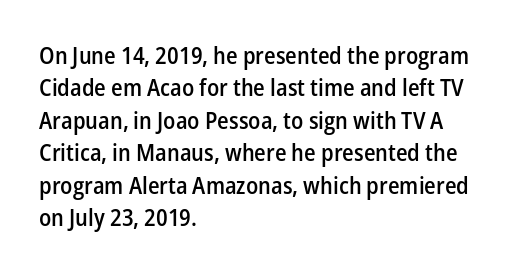
The image shows 23 px text type, upright; set left-aligned, normal line spacing (1.41x), normal letter spacing, not underlined.
